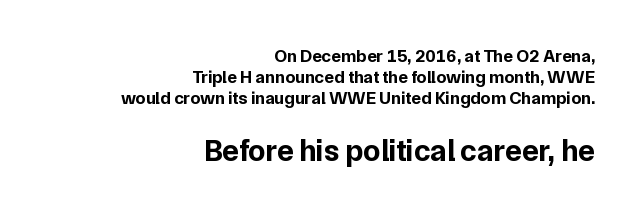
Q: Is the text bold? A: Yes.
Q: Is the text italic (slanted)? A: No, it is upright.
Q: Is the typeface a serif or a sans-serif typeface? A: Sans-serif.
Q: Is the text underlined? A: No.
Q: How is the paragraph aligned? A: Right-aligned.
Q: Is the spacing between letters normal or unusually wide? A: Normal.
Q: Which block of text is set in a larger size, the first (top) or the second (bottom)? A: The second (bottom) one.
Q: Width (condensed, normal, or wide)? A: Normal.
Q: Stroke contrast? A: Low.
Q: x-height? A: Medium.
Q: Monospaced? A: No.
